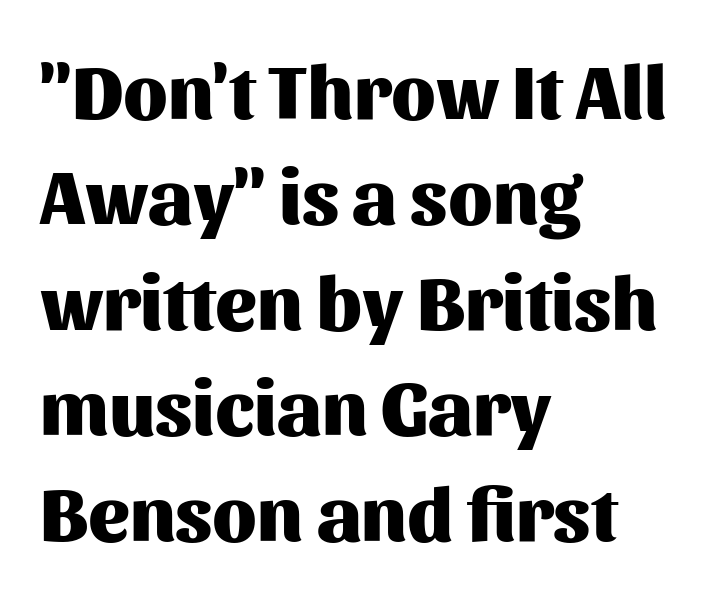
Nope, not italic — everything's standing straight. Each line starts at the same left margin while the right side varies. The face used here is proportionally spaced, like ordinary book or web type. Standard letterfit; no display-style spreading of the glyphs. Decoration check: the copy has no underline. The designer left line spacing at the default.
